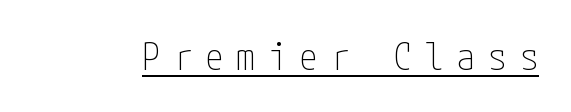
{"serif": "no", "italic": "no", "bold": "no", "weight": "thin", "width": "condensed", "stroke_contrast": "low", "x_height": "medium", "underline": "yes", "letter_spacing": "wide", "letter_spacing_em": 0.35, "glyph_px": 37}
